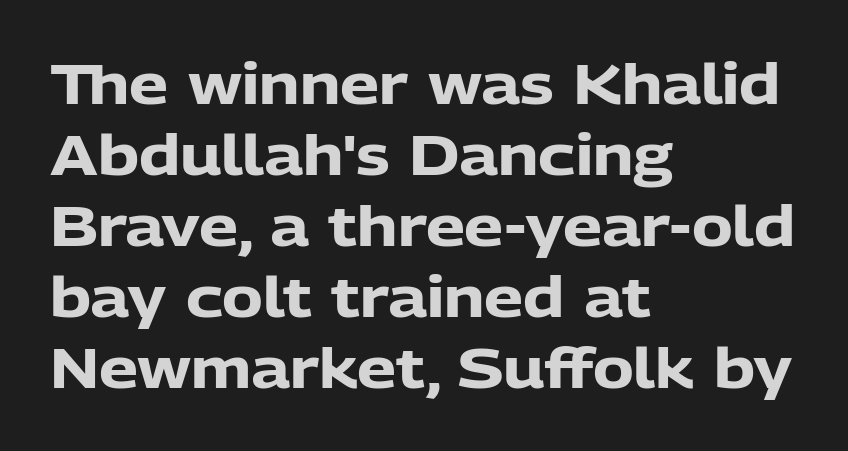
The image shows 55 px heavy sans-serif type, upright; set left-aligned, normal line spacing (1.29x), normal letter spacing, not underlined; low stroke contrast and a medium x-height.
